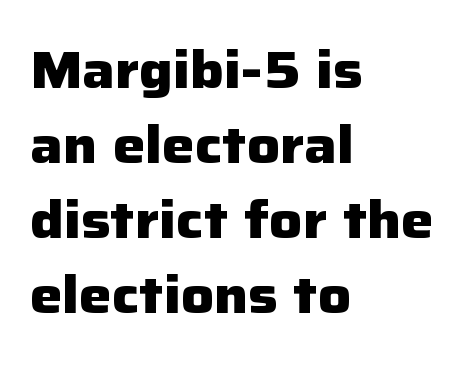
Spacing verdict: proportional, widths tailored to each character. The paragraph has a hard left edge and a soft right edge. The lettering holds an erect, upright posture throughout. Emphasis by weight is at full strength: bold. Serif or sans? Sans — the stroke terminals are bare. How are the letters spaced? Ordinarily, with no added tracking.
